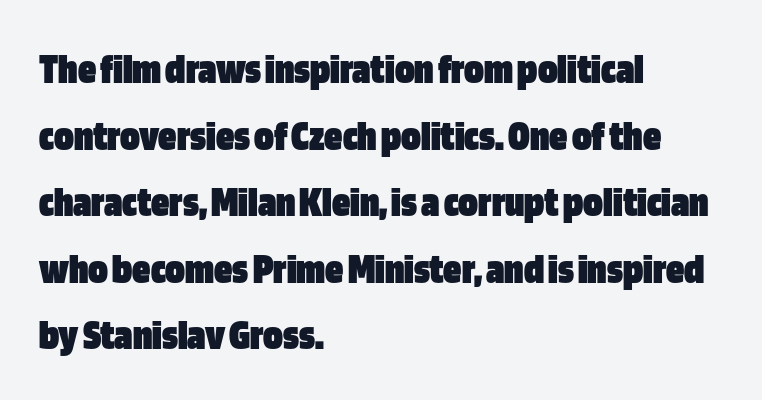
The image shows 45 px heavy, condensed sans-serif type, upright; set left-aligned, normal line spacing (1.48x), normal letter spacing, not underlined; low stroke contrast and a large x-height.
